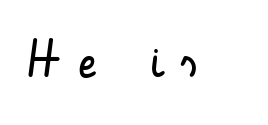
The image shows 52 px regular-weight, condensed sans-serif type, upright; set unusually wide letter spacing (+0.35 em), not underlined; low stroke contrast and a small x-height.
